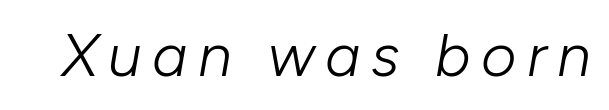
Q: Is the text bold? A: No.
Q: Is the text italic (slanted)? A: Yes, it leans right by about 10 degrees.
Q: Is the text underlined? A: No.
Q: Width (condensed, normal, or wide)? A: Normal.
Q: Stroke contrast? A: Low.
Q: x-height? A: Medium.
Q: Monospaced? A: No.
